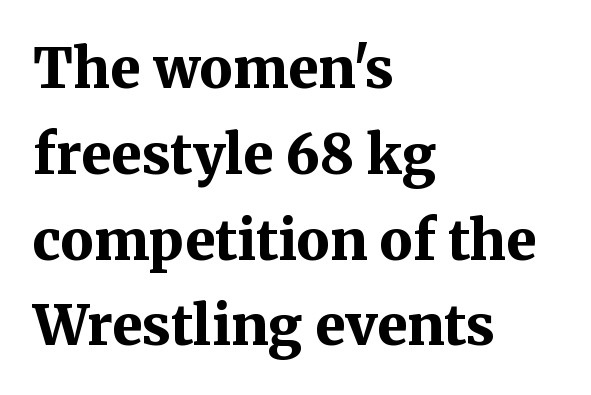
Q: Is the text bold? A: Yes.
Q: Is the text italic (slanted)? A: No, it is upright.
Q: Is the typeface a serif or a sans-serif typeface? A: Serif.
Q: Is the text underlined? A: No.
Q: How is the paragraph aligned? A: Left-aligned.
Q: Is the spacing between letters normal or unusually wide? A: Normal.
Q: Is the spacing between lines tight, normal or loose? A: Normal.
Q: Width (condensed, normal, or wide)? A: Normal.
Q: Stroke contrast? A: Medium.
Q: x-height? A: Medium.
Q: Monospaced? A: No.
